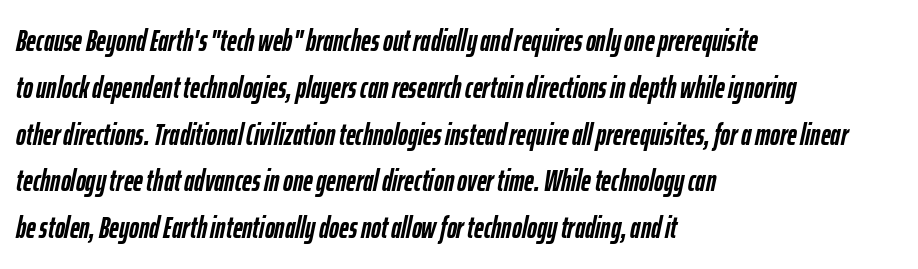
{"italic": "yes", "lean": "right", "slant_degrees": 12, "bold": "yes", "weight": "semibold", "width": "condensed", "stroke_contrast": "low", "x_height": "medium", "monospaced": "no", "underline": "no", "align": "left", "line_spacing": "normal", "line_spacing_ratio": 1.56, "letter_spacing": "normal", "letter_spacing_em": 0.0, "glyph_px": 30}
